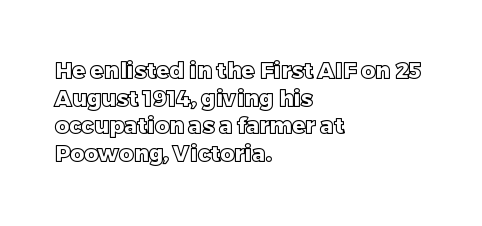
Regarding leading, the lines here are spaced in the standard way. The space beneath each line is pristine and unruled. Tracking value appears to be zero — textbook default spacing. The setting favours the left margin, as ordinary paragraphs usually do.
